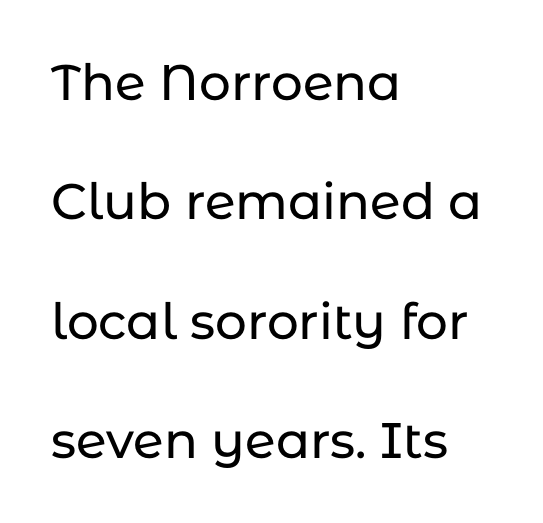
The image shows 50 px sans-serif type, upright; set left-aligned, loose line spacing (2.39x), normal letter spacing, not underlined; low stroke contrast and a medium x-height.
